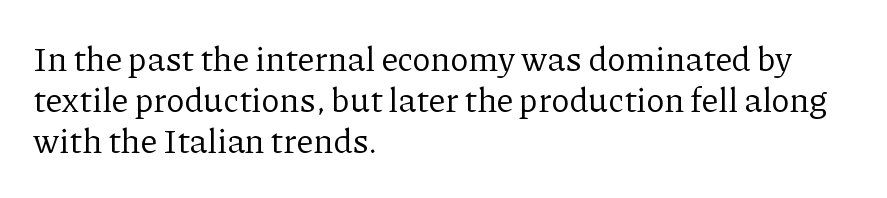
The image shows 34 px regular-weight serif type, upright; set left-aligned, line spacing 1.21x, normal letter spacing, not underlined; low stroke contrast and a medium x-height.
